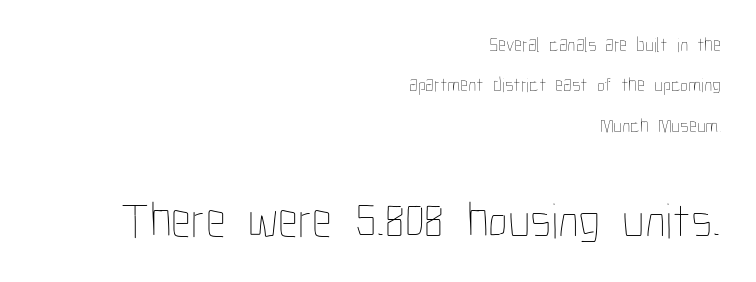
Q: Is the text bold? A: No.
Q: Is the text italic (slanted)? A: No, it is upright.
Q: Is the text underlined? A: No.
Q: How is the paragraph aligned? A: Right-aligned.
Q: Is the spacing between letters normal or unusually wide? A: Normal.
Q: Is the spacing between lines tight, normal or loose? A: Loose.
Q: Which block of text is set in a larger size, the first (top) or the second (bottom)? A: The second (bottom) one.
Q: Width (condensed, normal, or wide)? A: Condensed.
Q: Stroke contrast? A: Low.
Q: x-height? A: Medium.
Q: Monospaced? A: No.
